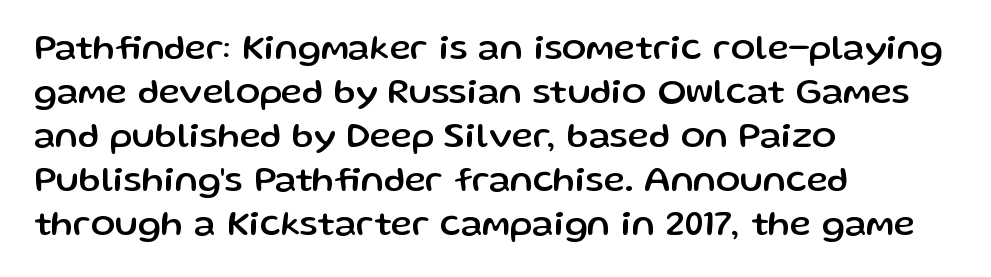
The image shows 36 px sans-serif type, upright; set left-aligned, line spacing 1.22x, normal letter spacing, not underlined; low stroke contrast and a medium x-height.
